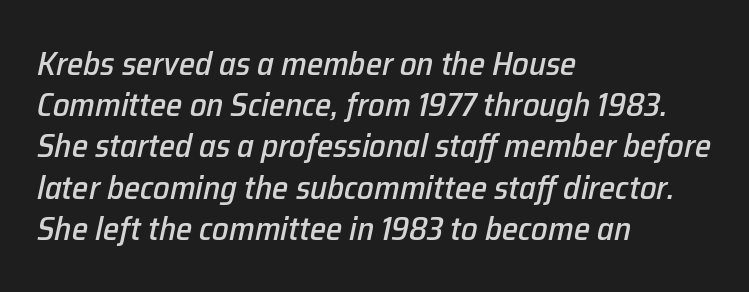
The image shows 33 px text type, italic (leaning right); set left-aligned, normal line spacing (1.25x), normal letter spacing, not underlined; low stroke contrast and a medium x-height.
